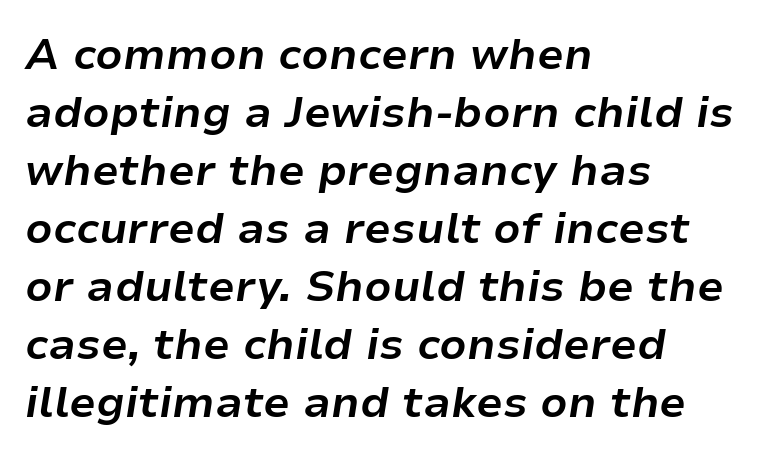
Character widths vary here, with narrow letters taking less room than wide ones. Unmarked baselines from the first word to the last. The rendering uses a bold face; every stroke is thick and dark. When letters slant like this, we call the style italic. Does the copy run flush right? No — it runs flush left.
